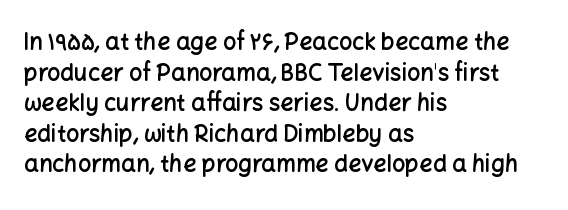
{"italic": "no", "bold": "semi", "underline": "no", "align": "left", "line_spacing": "normal", "line_spacing_ratio": 1.33, "letter_spacing": "normal", "letter_spacing_em": 0.0, "glyph_px": 23}
